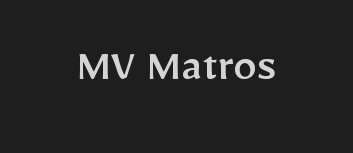
{"serif": "no", "italic": "no", "width": "normal", "stroke_contrast": "low", "x_height": "medium", "monospaced": "no", "underline": "no", "letter_spacing": "normal", "letter_spacing_em": 0.0, "glyph_px": 48}
